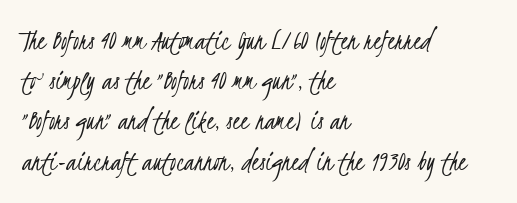
The image shows 30 px light, condensed sans-serif type; set left-aligned, normal line spacing (1.34x), normal letter spacing, not underlined; low stroke contrast and a small x-height.
